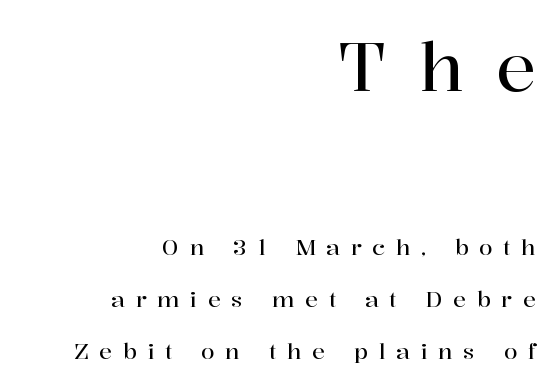
The image shows 67 px serif type, upright; set right-aligned, loose line spacing (2.36x), unusually wide letter spacing (+0.48 em), not underlined; the first (top) block is 3.05x larger; high stroke contrast and a medium x-height.
